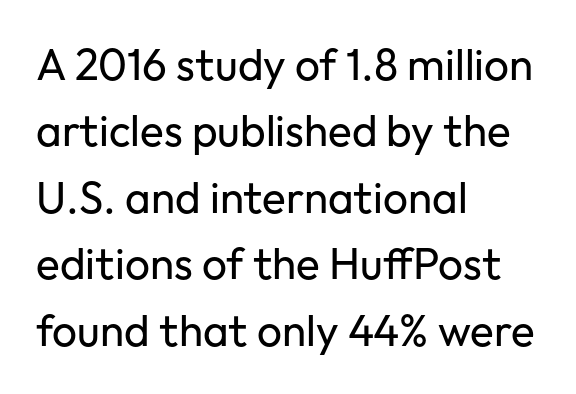
Q: Is the text bold? A: No.
Q: Is the text italic (slanted)? A: No, it is upright.
Q: Is the typeface a serif or a sans-serif typeface? A: Sans-serif.
Q: Is the text underlined? A: No.
Q: How is the paragraph aligned? A: Left-aligned.
Q: Is the spacing between letters normal or unusually wide? A: Normal.
Q: Is the spacing between lines tight, normal or loose? A: Normal.
Q: Width (condensed, normal, or wide)? A: Normal.
Q: Stroke contrast? A: Low.
Q: x-height? A: Medium.
Q: Monospaced? A: No.
